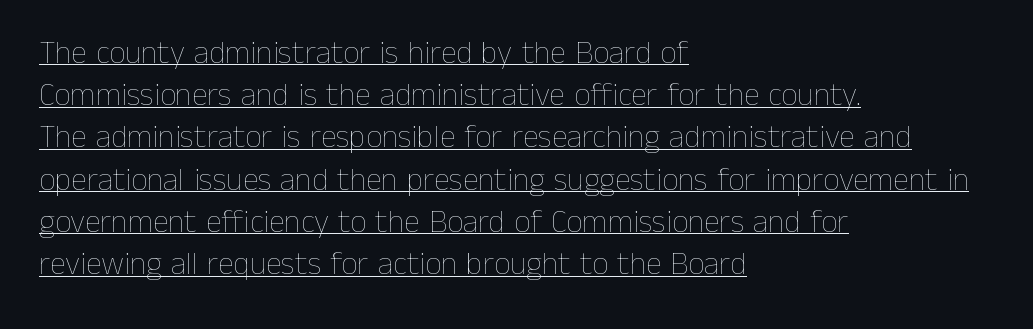
{"italic": "no", "bold": "no", "weight": "thin", "width": "normal", "stroke_contrast": "low", "x_height": "medium", "monospaced": "no", "underline": "yes", "align": "left", "line_spacing": "normal", "line_spacing_ratio": 1.32, "letter_spacing": "normal", "letter_spacing_em": 0.0, "glyph_px": 32}
